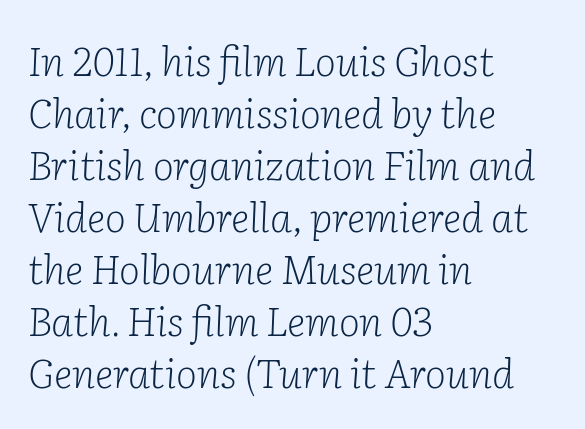
Q: Is the text bold? A: No.
Q: Is the text italic (slanted)? A: Yes, it leans right by about 2 degrees.
Q: Is the typeface a serif or a sans-serif typeface? A: Serif.
Q: Is the text underlined? A: No.
Q: How is the paragraph aligned? A: Left-aligned.
Q: Is the spacing between letters normal or unusually wide? A: Normal.
Q: Is the spacing between lines tight, normal or loose? A: Normal.
Q: Width (condensed, normal, or wide)? A: Normal.
Q: Stroke contrast? A: Low.
Q: x-height? A: Medium.
Q: Monospaced? A: No.
